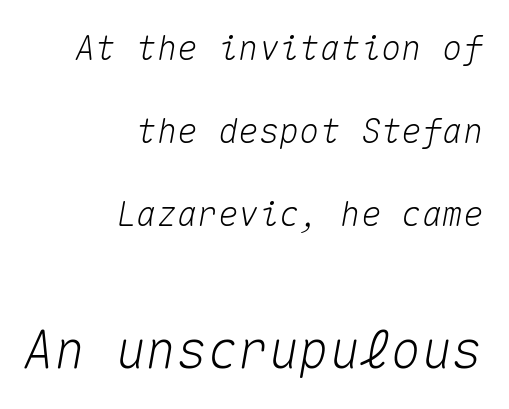
{"italic": "yes", "lean": "right", "slant_degrees": 10, "width": "normal", "stroke_contrast": "medium", "x_height": "medium", "monospaced": "yes", "underline": "no", "align": "right", "line_spacing": "loose", "line_spacing_ratio": 2.44, "letter_spacing": "normal", "letter_spacing_em": 0.0, "larger_block": "second", "size_ratio": 1.5, "glyph_px": 51}
